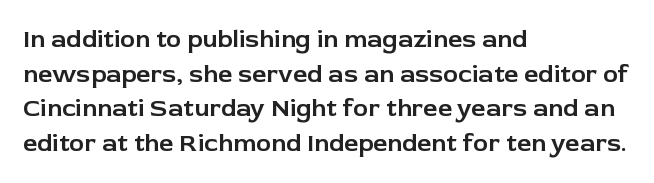
{"italic": "no", "underline": "no", "align": "left", "line_spacing": "normal", "line_spacing_ratio": 1.39, "letter_spacing": "normal", "letter_spacing_em": 0.0, "glyph_px": 25}
